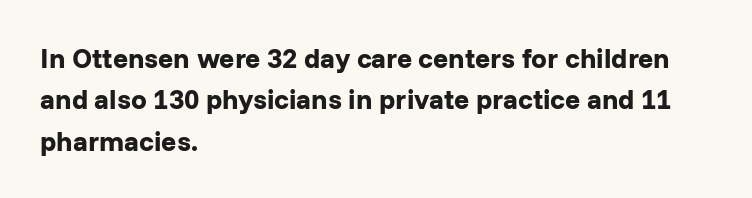
{"serif": "no", "italic": "no", "bold": "yes", "weight": "bold", "width": "normal", "stroke_contrast": "low", "x_height": "medium", "monospaced": "no", "underline": "no", "align": "left", "line_spacing": "normal", "line_spacing_ratio": 1.48, "letter_spacing": "normal", "letter_spacing_em": 0.0, "glyph_px": 28}
